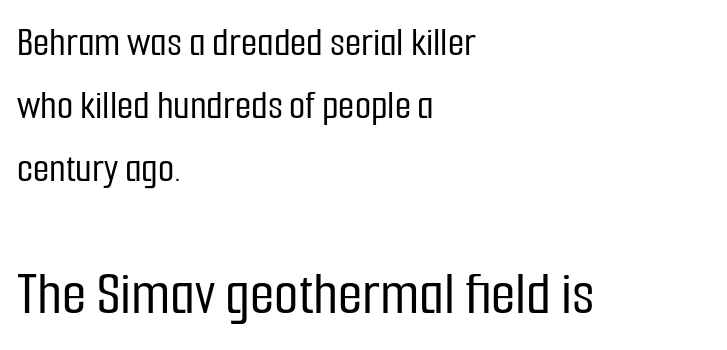
{"serif": "no", "italic": "no", "width": "condensed", "stroke_contrast": "low", "x_height": "medium", "monospaced": "no", "underline": "no", "align": "left", "line_spacing": "normal", "line_spacing_ratio": 1.5, "letter_spacing": "normal", "letter_spacing_em": 0.0, "larger_block": "second", "size_ratio": 1.5, "glyph_px": 63}
